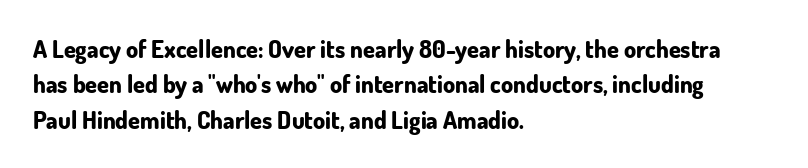
{"italic": "no", "bold": "yes", "underline": "no", "align": "left", "line_spacing": "normal", "line_spacing_ratio": 1.47, "letter_spacing": "normal", "letter_spacing_em": 0.0, "glyph_px": 24}
